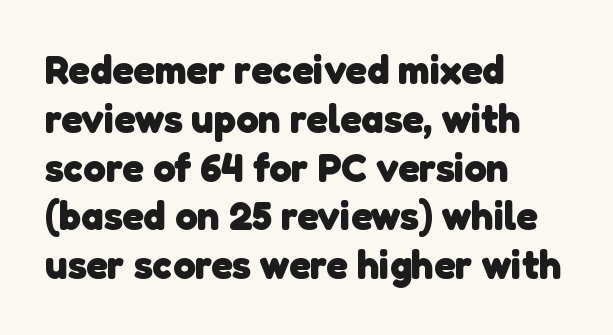
Decoration check: the copy has no underline. Regarding serifs, this sample does without them. The lines are quadded left. Short note: letters normally spaced.
